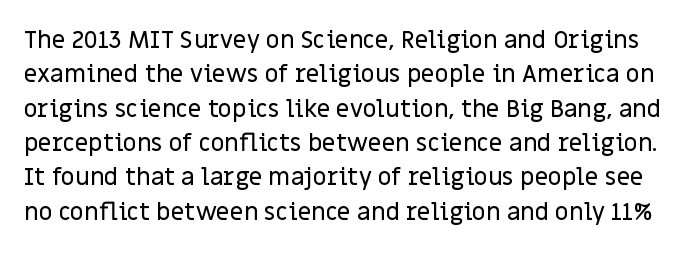
Q: Is the text italic (slanted)? A: No, it is upright.
Q: Is the text underlined? A: No.
Q: Is the spacing between letters normal or unusually wide? A: Normal.
Q: Is the spacing between lines tight, normal or loose? A: Normal.
